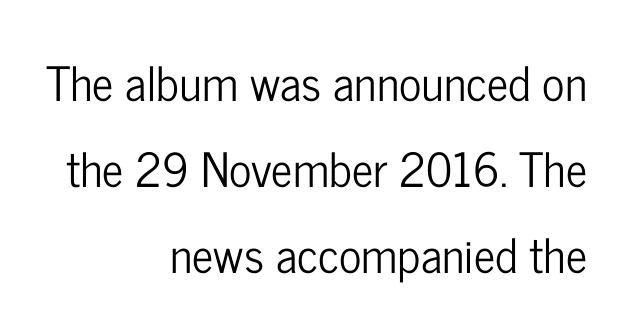
The image shows 47 px condensed sans-serif type, upright; set right-aligned, line spacing 1.83x, normal letter spacing, not underlined; low stroke contrast and a medium x-height.
